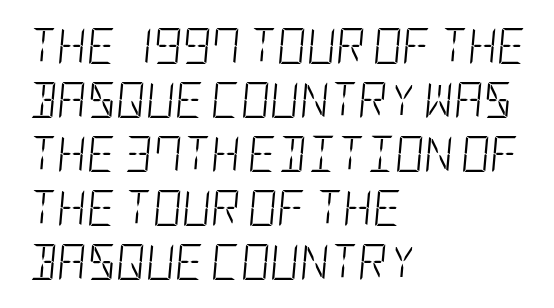
{"italic": "yes", "lean": "right", "slant_degrees": 5, "bold": "no", "weight": "light", "width": "condensed", "stroke_contrast": "low", "x_height": "large", "underline": "no", "align": "left", "line_spacing": "normal", "line_spacing_ratio": 1.5, "letter_spacing": "normal", "letter_spacing_em": 0.0, "glyph_px": 36}
